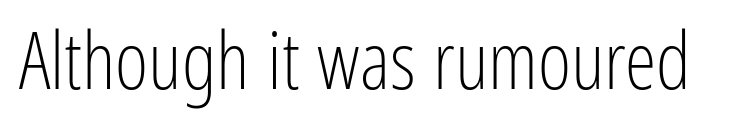
Q: Is the text bold? A: No.
Q: Is the text italic (slanted)? A: No, it is upright.
Q: Is the typeface a serif or a sans-serif typeface? A: Sans-serif.
Q: Is the text underlined? A: No.
Q: Is the spacing between letters normal or unusually wide? A: Normal.
Q: Width (condensed, normal, or wide)? A: Condensed.
Q: Stroke contrast? A: Low.
Q: x-height? A: Medium.
Q: Monospaced? A: No.
